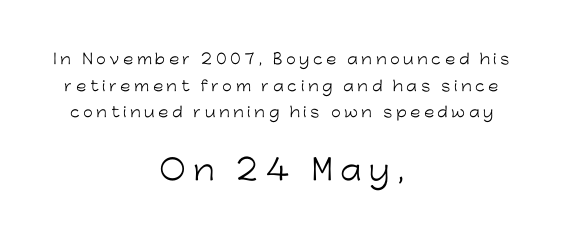
The paragraph has two soft edges and a firm central axis. Unbolded letterforms with no extra heft. Nope, no serifs anywhere on these letters. Glyph-to-glyph distance is far greater than everyday printed text. The words here are not underlined.
